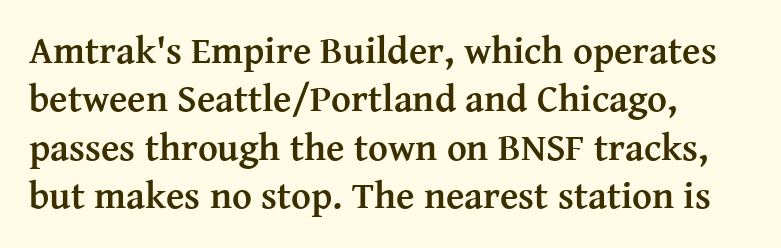
Proportional: the letters do not fall into vertical columns. The glyphs in this specimen are seriffed. Every row of glyphs begins at an identical x-position on the left. Quick note: not italic, upright. Nobody touched the tracking dial on this one. These lines sit exactly where default settings would place them.
